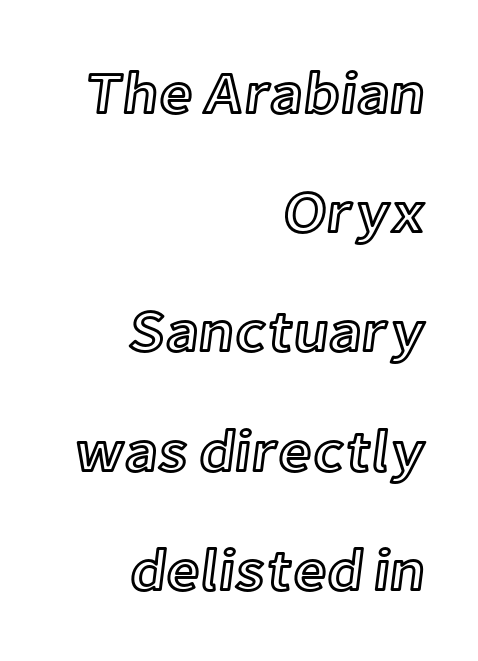
Q: Is the text italic (slanted)? A: Yes.
Q: Is the text underlined? A: No.
Q: How is the paragraph aligned? A: Right-aligned.
Q: Is the spacing between letters normal or unusually wide? A: Normal.
Q: Is the spacing between lines tight, normal or loose? A: Loose.
Q: Width (condensed, normal, or wide)? A: Normal.
Q: x-height? A: Medium.
Q: Monospaced? A: No.
